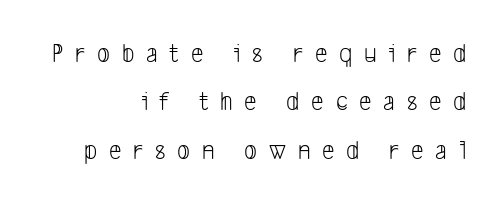
Caption: expanded tracking, letters set apart. The foot of each line stays bare and open. In CSS terms this would be text-align: right. A typesetter would call this proportional, since set widths differ per character.
